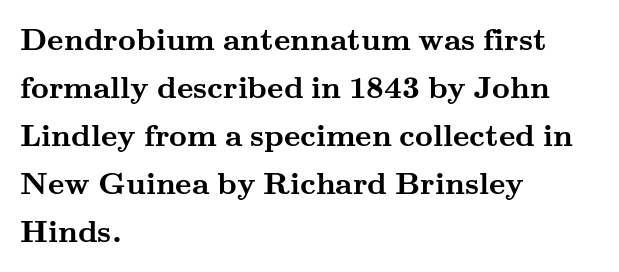
Note the varied advance widths — an 'i' is clearly narrower than an 'm'. Quick note: underline off. Between one letter and the next there's only the usual sliver of space. No italicization has been applied; the sample stays upright. The strokes are fattened all the way to bold.
